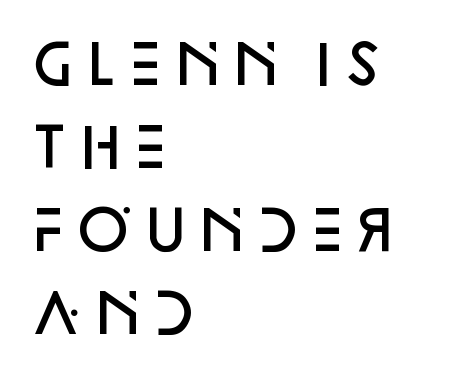
These lines stack with their left ends in a neat column. The face used here is a sans, in the tradition of grotesques and geometrics. Has an underline been added? It has not. Glyph-to-glyph distance matches everyday printed text. Summary of weight: moderately heavy, a semibold. Is this a fixed-width face? No — the glyphs have proportional, varying widths.
